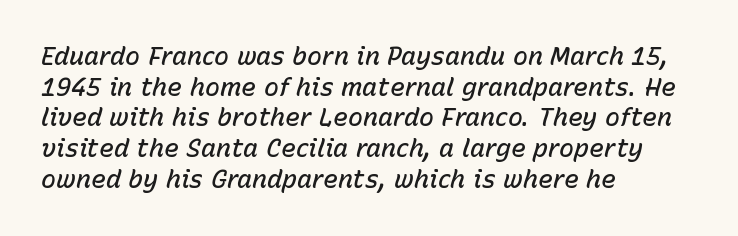
Is the type bold? Partly — it's a semibold, heavier than regular but not fully bold. Descenders are the only things crossing below the line. Italic: yes, the glyphs are oblique. One-word summary of the alignment: left. Nobody touched the tracking dial on this one.
